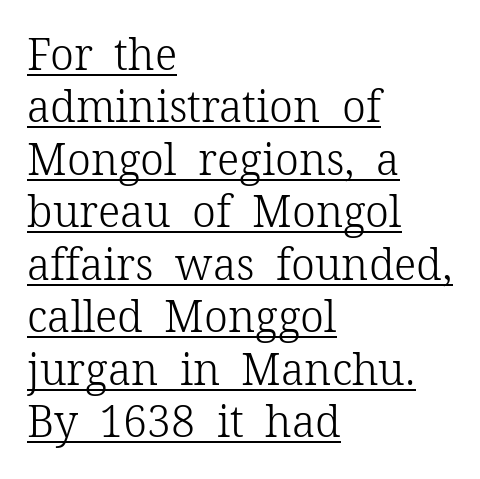
Q: Is the text bold? A: No.
Q: Is the text italic (slanted)? A: No, it is upright.
Q: Is the typeface a serif or a sans-serif typeface? A: Serif.
Q: Is the text underlined? A: Yes.
Q: How is the paragraph aligned? A: Left-aligned.
Q: Is the spacing between letters normal or unusually wide? A: Normal.
Q: Width (condensed, normal, or wide)? A: Normal.
Q: Stroke contrast? A: Low.
Q: x-height? A: Medium.
Q: Monospaced? A: No.
